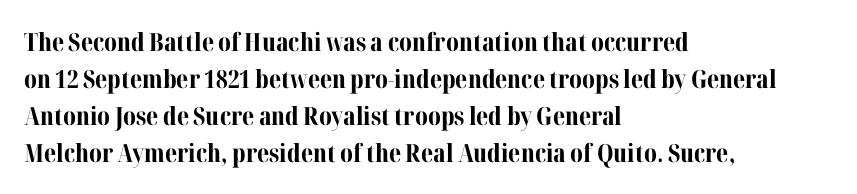
Q: Is the text bold? A: Yes.
Q: Is the text italic (slanted)? A: No, it is upright.
Q: Is the text underlined? A: No.
Q: How is the paragraph aligned? A: Left-aligned.
Q: Is the spacing between letters normal or unusually wide? A: Normal.
Q: Is the spacing between lines tight, normal or loose? A: Normal.
